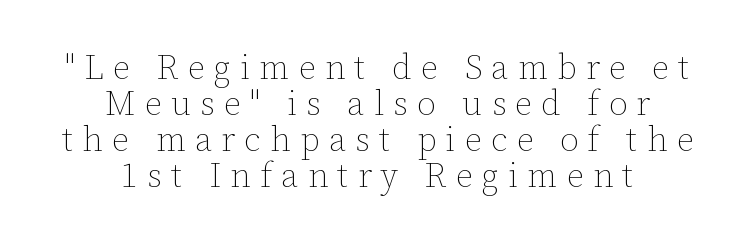
Q: Is the text bold? A: No.
Q: Is the text italic (slanted)? A: No, it is upright.
Q: Is the text underlined? A: No.
Q: How is the paragraph aligned? A: Centered.
Q: Is the spacing between letters normal or unusually wide? A: Unusually wide.
Q: Is the spacing between lines tight, normal or loose? A: Tight.
Q: Width (condensed, normal, or wide)? A: Normal.
Q: Stroke contrast? A: Low.
Q: x-height? A: Medium.
Q: Monospaced? A: No.
